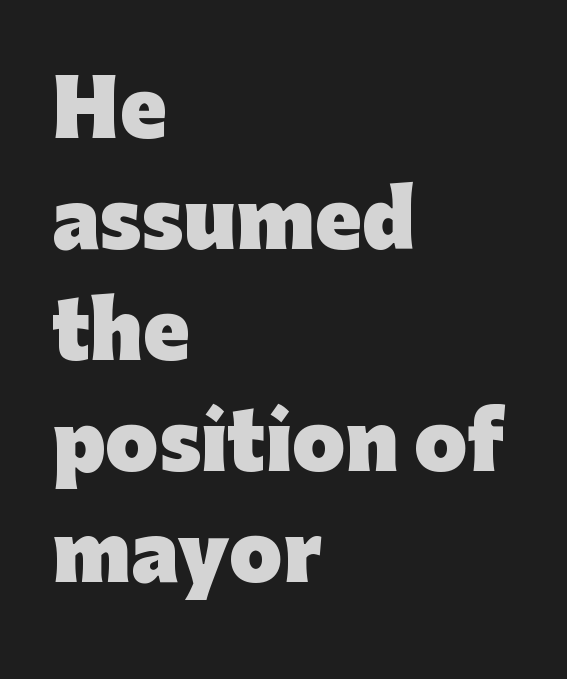
{"serif": "no", "italic": "no", "bold": "yes", "weight": "heavy", "width": "normal", "stroke_contrast": "low", "x_height": "medium", "monospaced": "no", "underline": "no", "align": "left", "line_spacing": "normal", "line_spacing_ratio": 1.46, "letter_spacing": "normal", "letter_spacing_em": 0.0, "glyph_px": 76}
